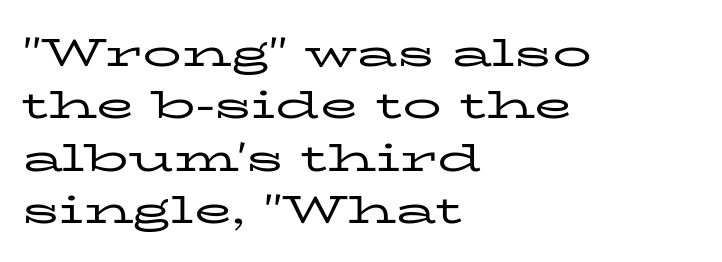
The image shows 39 px regular-weight, wide serif type, upright; set left-aligned, normal line spacing (1.34x), normal letter spacing, not underlined; low stroke contrast and a medium x-height.
